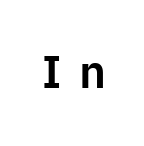
The image shows 46 px sans-serif type, upright; set unusually wide letter spacing (+0.39 em), not underlined; low stroke contrast and a medium x-height.
